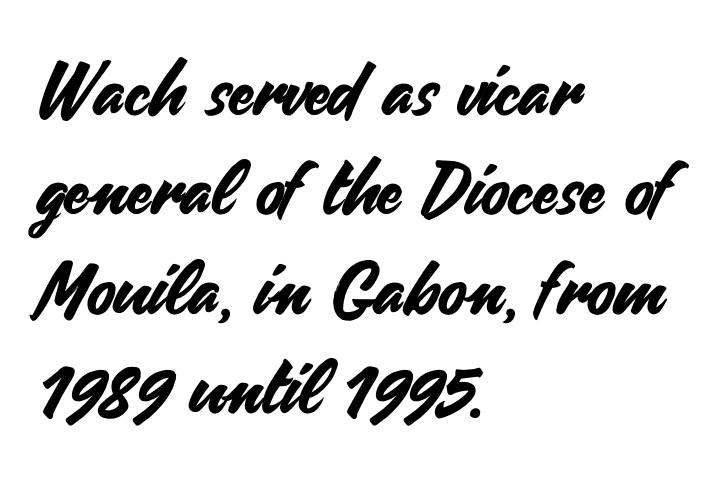
The image shows 73 px sans-serif type; set left-aligned, normal line spacing (1.36x), normal letter spacing, not underlined; medium stroke contrast and a small x-height.
